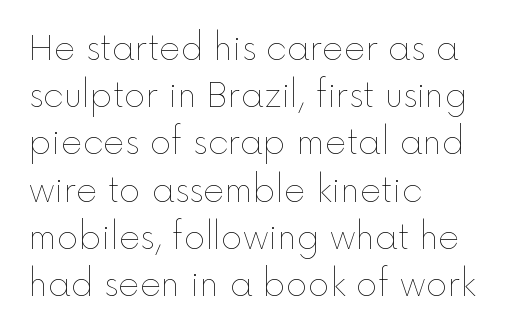
The image shows 33 px thin type, upright; set left-aligned, normal line spacing (1.43x), normal letter spacing, not underlined; a medium x-height.
